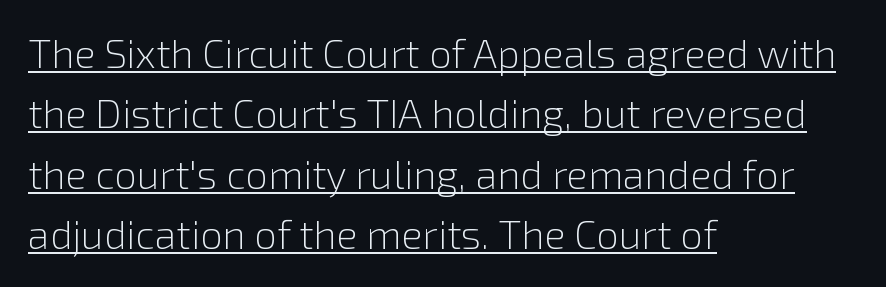
{"serif": "no", "italic": "no", "bold": "no", "weight": "light", "width": "normal", "stroke_contrast": "low", "x_height": "medium", "monospaced": "no", "underline": "yes", "align": "left", "line_spacing": "normal", "line_spacing_ratio": 1.51, "letter_spacing": "normal", "letter_spacing_em": 0.0, "glyph_px": 40}
